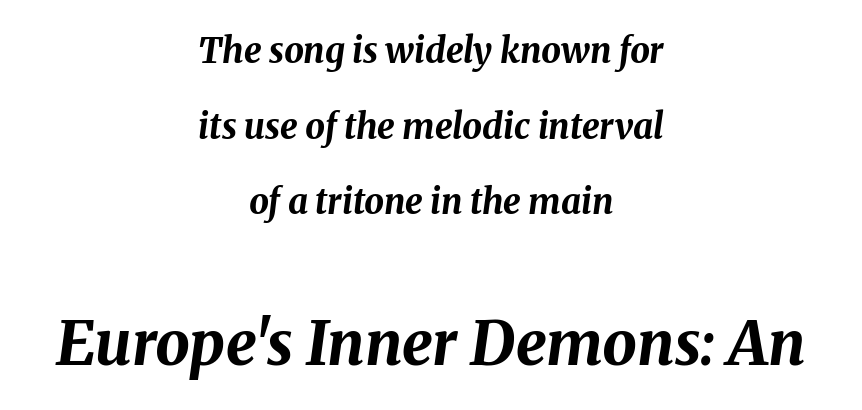
The image shows 61 px bold type, italic (leaning right); set centered, loose line spacing (2.16x), normal letter spacing, not underlined; the second (bottom) block is 1.74x larger; medium stroke contrast and a medium x-height.
